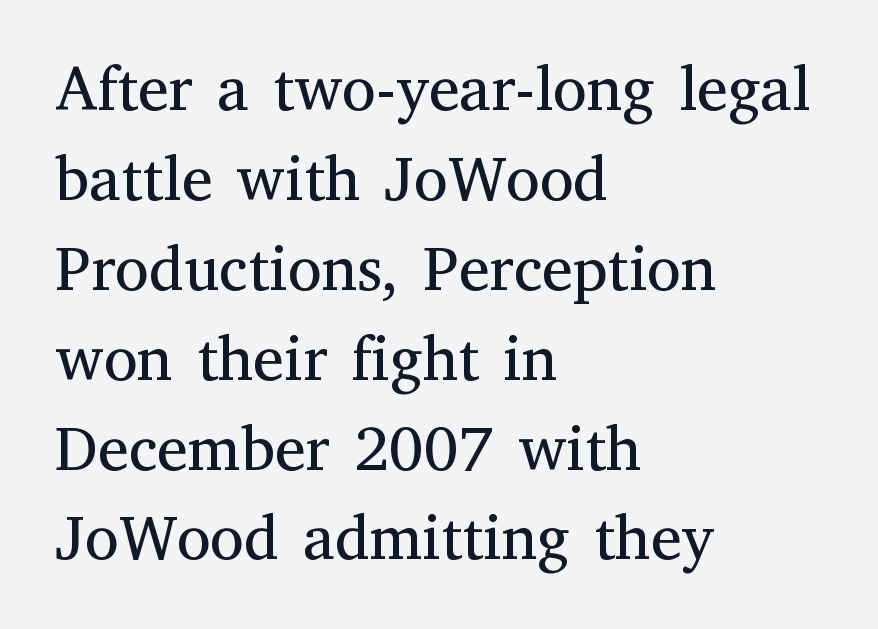
The face used here is seriffed, in the tradition of book romans. No extra tracking has been applied to these lines. These lines stack with their left ends in a neat column. The words here are not underlined.
